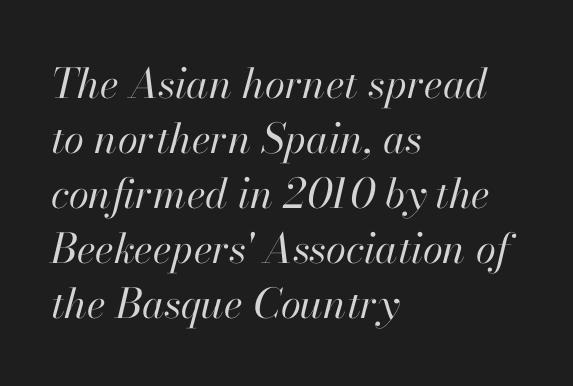
Q: Is the text bold? A: No.
Q: Is the text italic (slanted)? A: Yes, it leans right by about 13 degrees.
Q: Is the text underlined? A: No.
Q: How is the paragraph aligned? A: Left-aligned.
Q: Is the spacing between letters normal or unusually wide? A: Normal.
Q: Is the spacing between lines tight, normal or loose? A: Normal.
Q: Width (condensed, normal, or wide)? A: Normal.
Q: Stroke contrast? A: High.
Q: x-height? A: Small.
Q: Monospaced? A: No.
